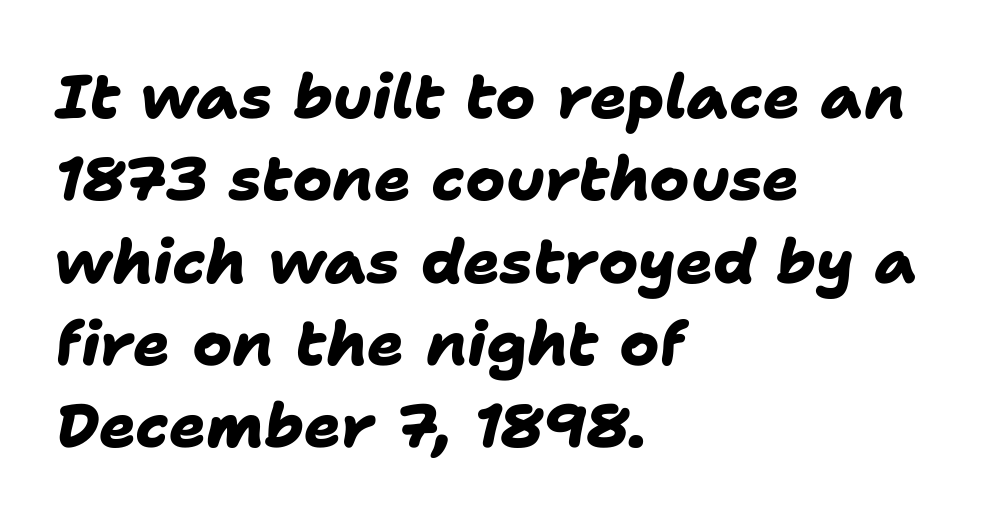
The image shows 61 px heavy sans-serif type; set left-aligned, normal line spacing (1.35x), normal letter spacing, not underlined; low stroke contrast and a medium x-height.
